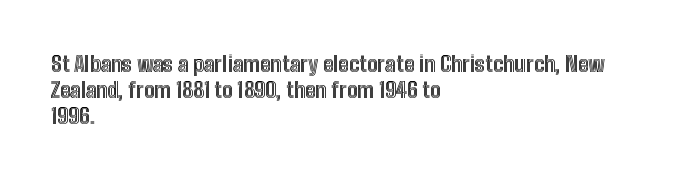
The image shows 21 px text type, upright; set left-aligned, normal line spacing (1.25x), normal letter spacing, not underlined.
